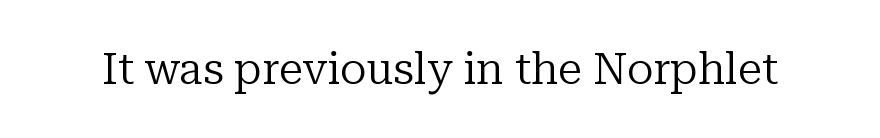
The image shows 44 px regular-weight serif type, upright; set normal letter spacing, not underlined; low stroke contrast and a medium x-height.
